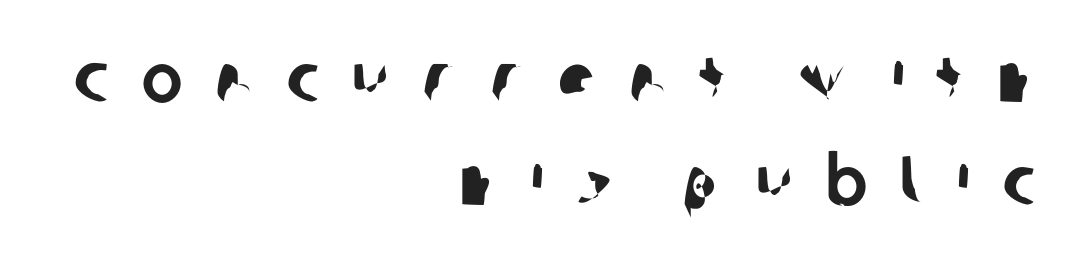
How would I describe the line gaps? Plain and ordinary. Character widths vary here, with narrow letters taking less room than wide ones. Line ends are locked; line starts wander. Type style note: lacks serifs. Bare-footed words on every line. The tracking reads as deliberately expanded to a designer's eye.
